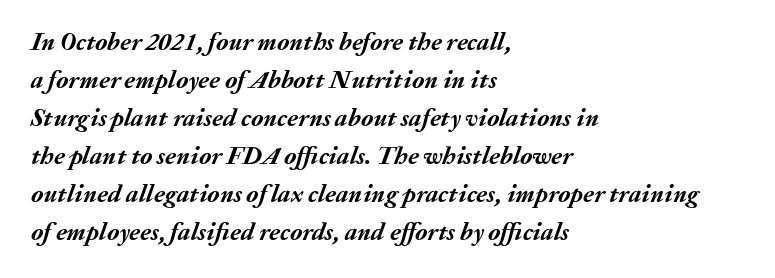
Q: Is the text bold? A: Yes.
Q: Is the text italic (slanted)? A: Yes, it leans right by about 20 degrees.
Q: Is the text underlined? A: No.
Q: How is the paragraph aligned? A: Left-aligned.
Q: Is the spacing between letters normal or unusually wide? A: Normal.
Q: Is the spacing between lines tight, normal or loose? A: Normal.
